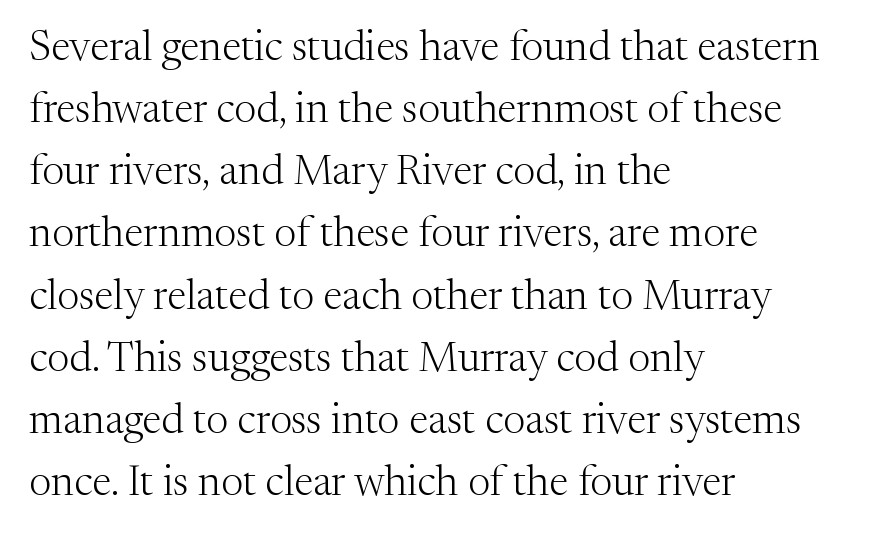
The image shows 42 px light serif type, upright; set left-aligned, normal line spacing (1.48x), normal letter spacing, not underlined; medium stroke contrast and a medium x-height.
